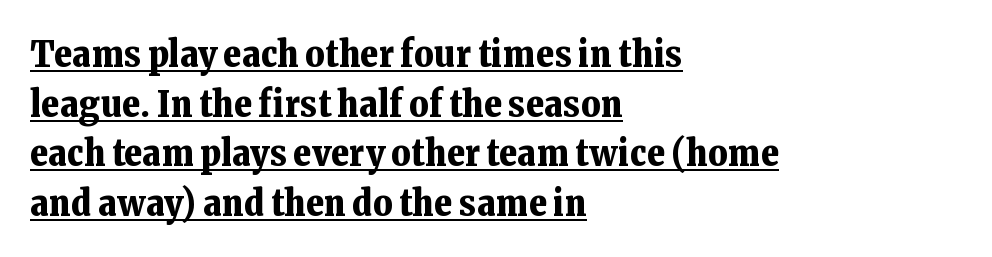
{"serif": "yes", "italic": "no", "bold": "yes", "weight": "bold", "width": "normal", "stroke_contrast": "low", "x_height": "medium", "monospaced": "no", "underline": "yes", "align": "left", "line_spacing": "normal", "line_spacing_ratio": 1.34, "letter_spacing": "normal", "letter_spacing_em": 0.0, "glyph_px": 37}
